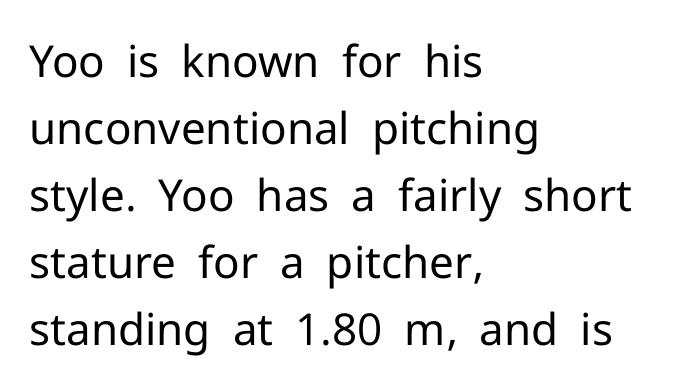
The image shows 44 px regular-weight sans-serif type, upright; set left-aligned, normal line spacing (1.52x), normal letter spacing, not underlined; low stroke contrast and a medium x-height.
